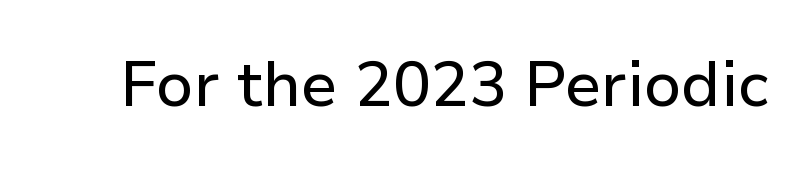
The image shows 63 px sans-serif type, upright; set normal letter spacing, not underlined; low stroke contrast and a medium x-height.
